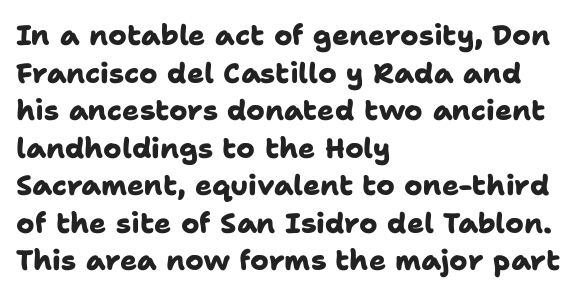
{"serif": "no", "bold": "yes", "weight": "heavy", "width": "normal", "stroke_contrast": "low", "x_height": "medium", "monospaced": "no", "underline": "no", "align": "left", "line_spacing": "normal", "line_spacing_ratio": 1.34, "letter_spacing": "normal", "letter_spacing_em": 0.0, "glyph_px": 28}
